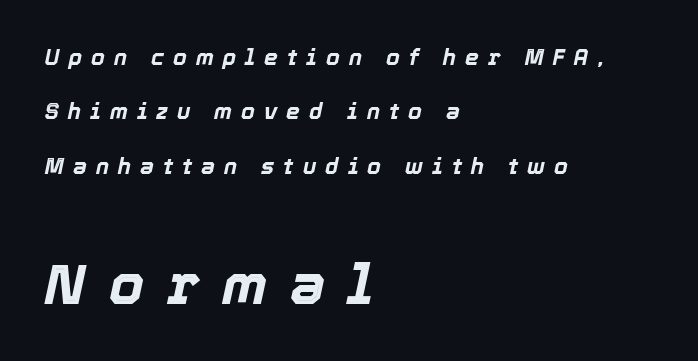
Unmarked baselines from the first word to the last. Letter spacing: wide. The rendering anchors every line to the left-hand side. Caption: bold face, heavy strokes. Looks like regular typesetting: each glyph gets only the width it needs.
